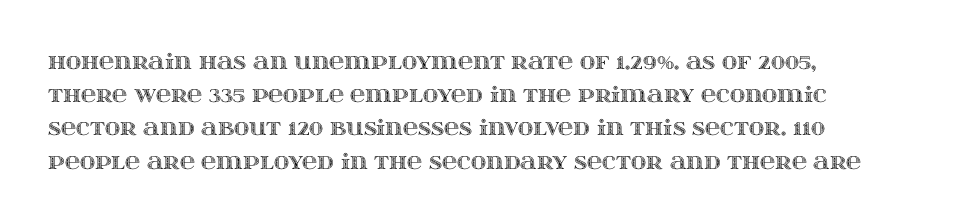
The image shows 21 px text type, upright; set left-aligned, normal line spacing (1.58x), normal letter spacing, not underlined.
